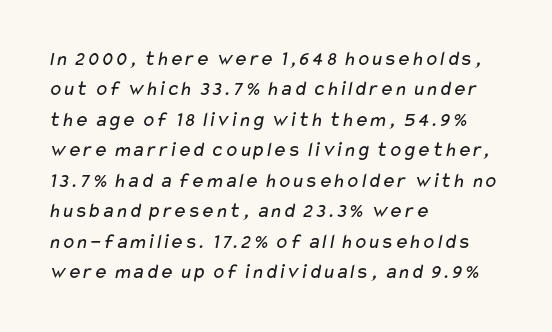
In terms of leading, this rendering sits right in the middle. The gaps between neighbouring characters are ordinary and unremarkable. Does the copy run flush right? No — it runs flush left. Anything drawn beneath the words? Only blank space. A light-to-regular cut is what we see here.
